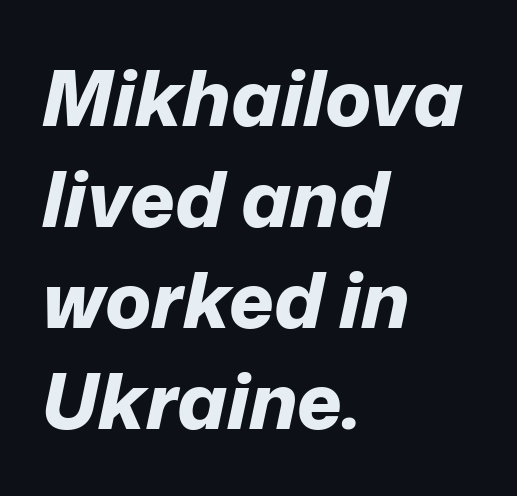
The image shows 77 px bold type, italic (leaning right); set left-aligned, normal line spacing (1.31x), normal letter spacing, not underlined; low stroke contrast and a medium x-height.
